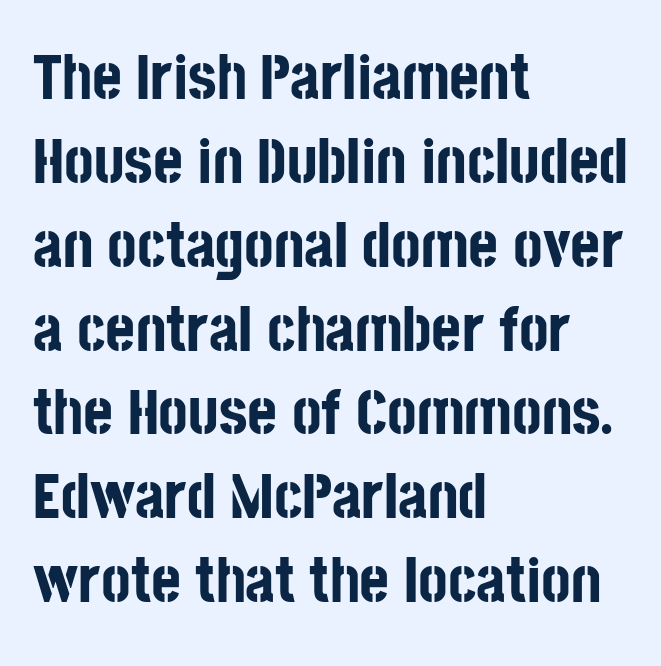
Only glyphs here, with clear space below each row. The rows are spaced the way most documents space them. Short and long lines alike share a common starting point at left. Here the designer chose a conventional face with non-uniform glyph widths.
